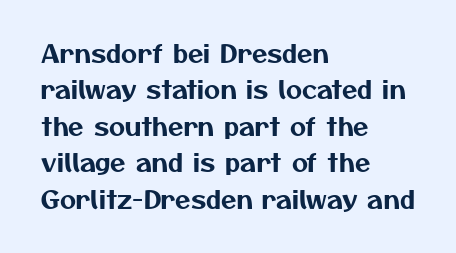
Q: Is the text underlined? A: No.
Q: How is the paragraph aligned? A: Left-aligned.
Q: Is the spacing between letters normal or unusually wide? A: Normal.
Q: Is the spacing between lines tight, normal or loose? A: Normal.
